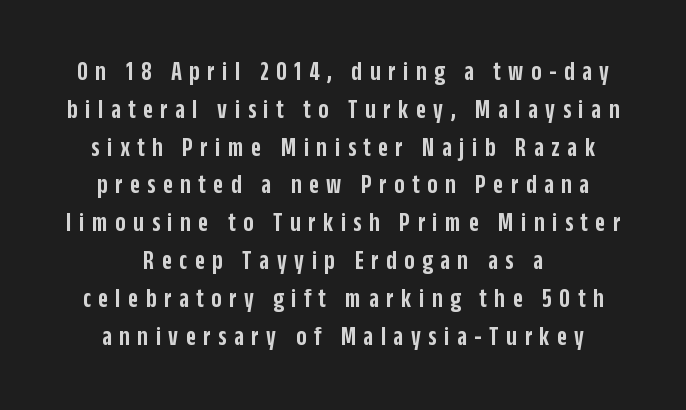
Q: Is the text bold? A: Semi-bold.
Q: Is the text italic (slanted)? A: No, it is upright.
Q: Is the text underlined? A: No.
Q: How is the paragraph aligned? A: Centered.
Q: Is the spacing between letters normal or unusually wide? A: Unusually wide.
Q: Is the spacing between lines tight, normal or loose? A: Normal.
